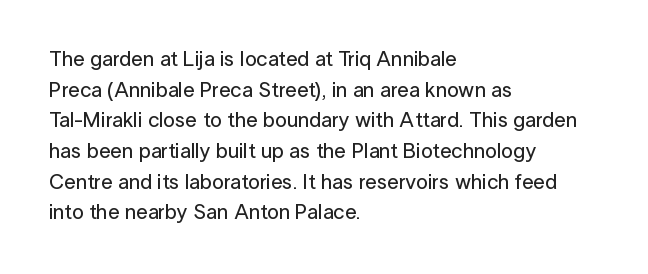
Q: Is the text italic (slanted)? A: No, it is upright.
Q: Is the text underlined? A: No.
Q: How is the paragraph aligned? A: Left-aligned.
Q: Is the spacing between letters normal or unusually wide? A: Normal.
Q: Is the spacing between lines tight, normal or loose? A: Normal.
